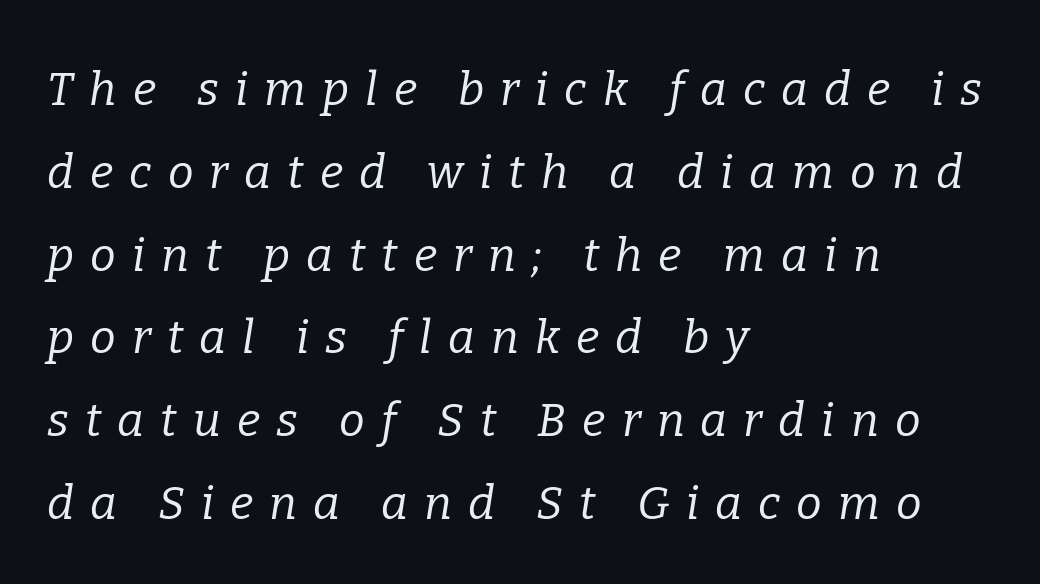
The image shows 46 px regular-weight serif type, italic (leaning right); set left-aligned, line spacing 1.8x, unusually wide letter spacing (+0.35 em), not underlined; low stroke contrast and a medium x-height.
